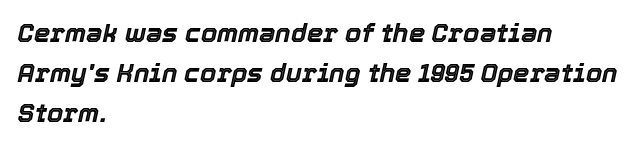
The image shows 26 px text type, italic (leaning right); set left-aligned, normal line spacing (1.54x), normal letter spacing, not underlined.
